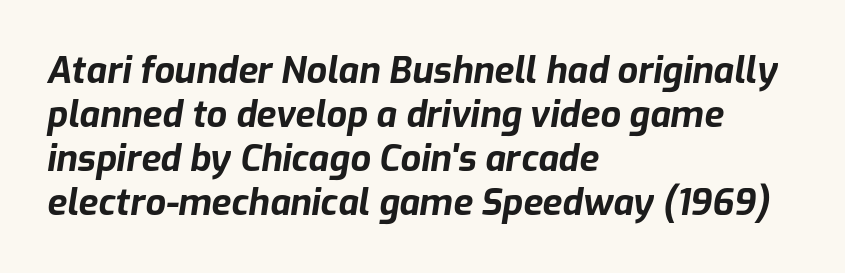
The image shows 36 px bold type, italic (leaning right); set left-aligned, line spacing 1.22x, normal letter spacing, not underlined; low stroke contrast and a medium x-height.
